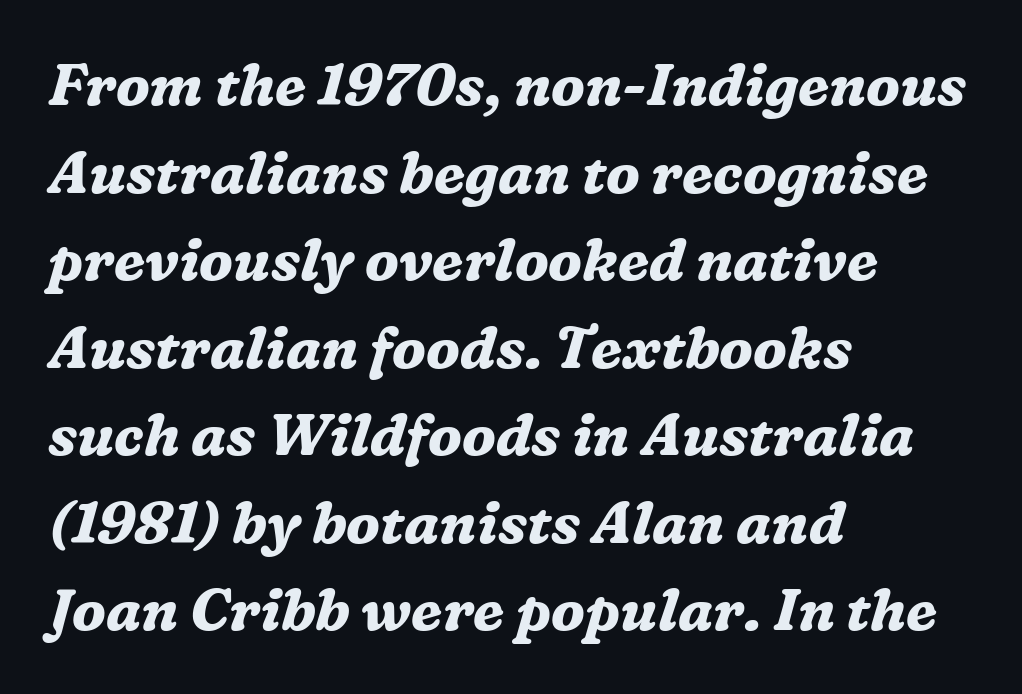
{"serif": "yes", "italic": "yes", "lean": "right", "slant_degrees": 16, "bold": "yes", "weight": "bold", "width": "normal", "stroke_contrast": "medium", "x_height": "medium", "monospaced": "no", "underline": "no", "align": "left", "line_spacing": "normal", "line_spacing_ratio": 1.51, "letter_spacing": "normal", "letter_spacing_em": 0.0, "glyph_px": 58}
